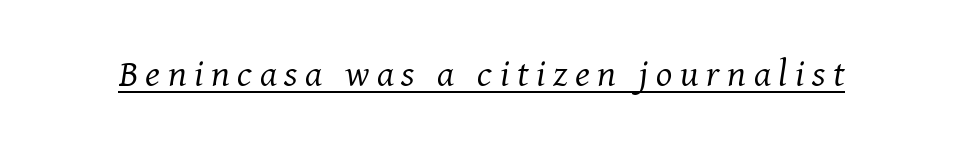
Notice how the stems are inclined rather than vertical — that's the hallmark of italics. The glyphs in this specimen are seriffed. Quick note: underline on. The letterforms stand isolated, each surrounded by extra space. The letters advance in unequal steps, a hallmark of proportional type.
